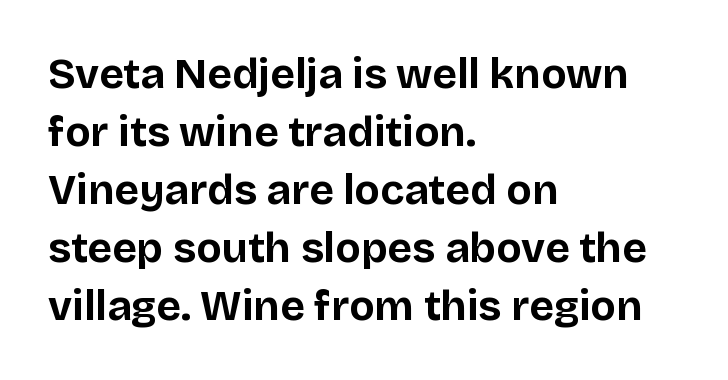
Plain, unruled lines of type. Here the glyphs are tracked normally, forming tight word shapes. The passage shown is typed in a proportional face where columns would drift. Unlike a traditional serif, this face leaves its strokes unadorned.
